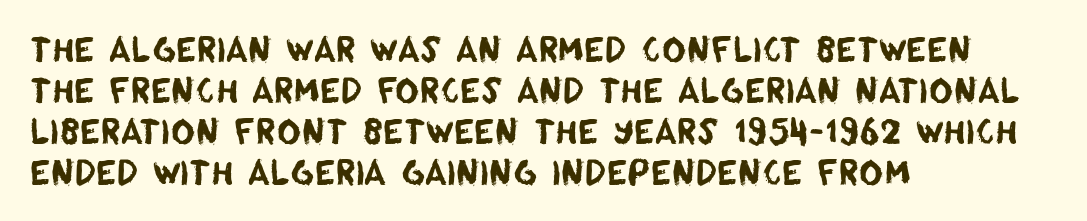
Q: Is the typeface a serif or a sans-serif typeface? A: Sans-serif.
Q: Is the text underlined? A: No.
Q: How is the paragraph aligned? A: Left-aligned.
Q: Is the spacing between letters normal or unusually wide? A: Normal.
Q: Width (condensed, normal, or wide)? A: Normal.
Q: Stroke contrast? A: Low.
Q: x-height? A: Large.
Q: Monospaced? A: No.
